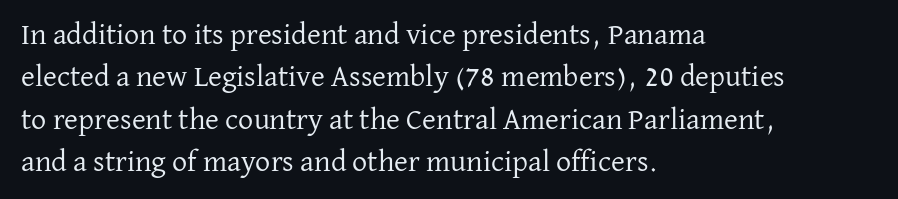
Counters stay open thanks to moderate or lighter strokes. Interline gaps are of average width in this sample. Glyph-to-glyph distance matches everyday printed text. Clear beneath every line of the passage. Is this a sans? No — the strokes have serifs.
